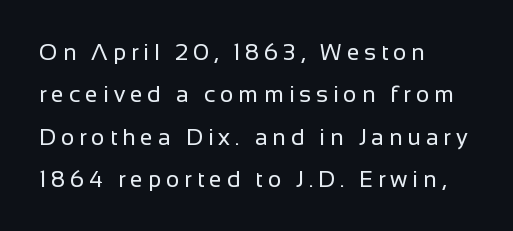
The image shows 23 px text type, upright; set left-aligned, line spacing 1.84x, unusually wide letter spacing (+0.21 em), not underlined.
